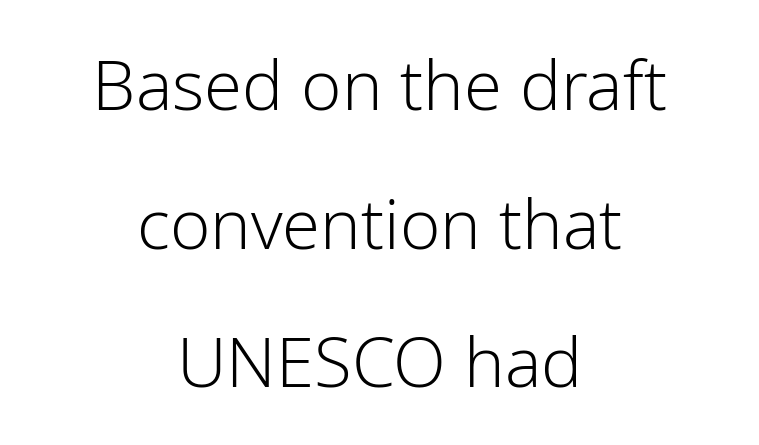
{"serif": "no", "italic": "no", "bold": "no", "weight": "light", "width": "normal", "stroke_contrast": "low", "x_height": "medium", "monospaced": "no", "underline": "no", "align": "center", "line_spacing": "loose", "line_spacing_ratio": 2.01, "letter_spacing": "normal", "letter_spacing_em": 0.0, "glyph_px": 69}
